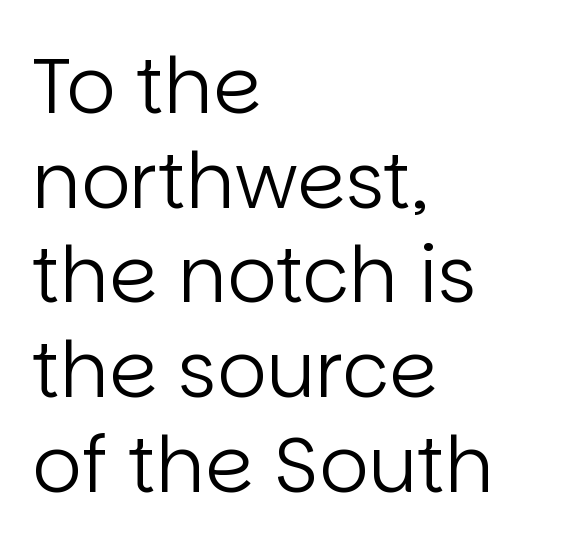
Q: Is the text bold? A: No.
Q: Is the text italic (slanted)? A: No, it is upright.
Q: Is the typeface a serif or a sans-serif typeface? A: Sans-serif.
Q: Is the text underlined? A: No.
Q: How is the paragraph aligned? A: Left-aligned.
Q: Is the spacing between letters normal or unusually wide? A: Normal.
Q: Width (condensed, normal, or wide)? A: Normal.
Q: Stroke contrast? A: Low.
Q: x-height? A: Large.
Q: Monospaced? A: No.
